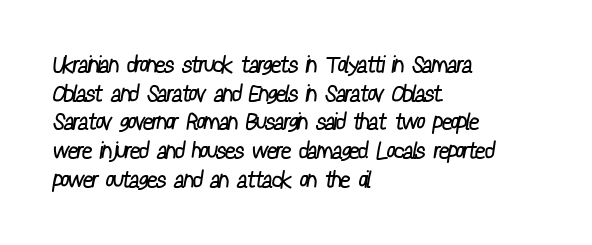
{"bold": "no", "underline": "no", "align": "left", "line_spacing": "normal", "line_spacing_ratio": 1.25, "letter_spacing": "normal", "letter_spacing_em": 0.0, "glyph_px": 23}
